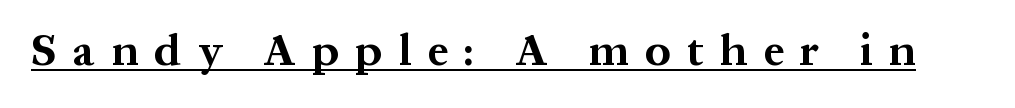
{"serif": "yes", "italic": "no", "bold": "yes", "weight": "bold", "width": "normal", "stroke_contrast": "medium", "x_height": "medium", "monospaced": "no", "underline": "yes", "letter_spacing": "wide", "letter_spacing_em": 0.36, "glyph_px": 45}
